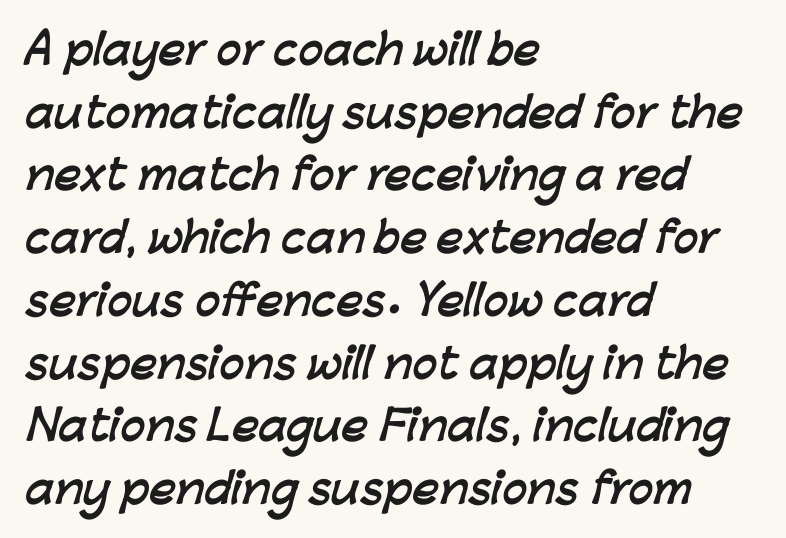
Underlining? Definitely not there. What weight is shown? A full bold with thick strokes. The passage shown stacks its lines at a standard gap. This sample is left-justified, so line endings fall wherever the words run out.
